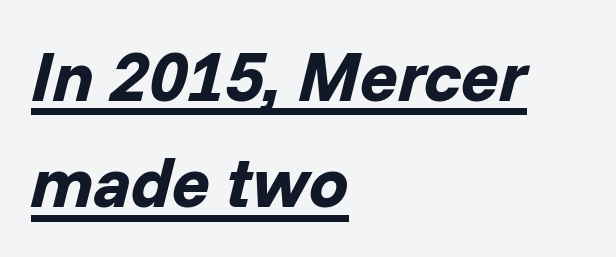
Slant detected: the letters are inclined. The characters look thick and weighty, a clear bold. Each letter keeps its own natural width here, so spacing adapts to shape. Caption: standard tracking, unaltered.
